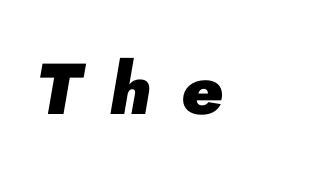
The image shows 72 px heavy type, italic (leaning right); set unusually wide letter spacing (+0.41 em), not underlined; low stroke contrast and a small x-height.
